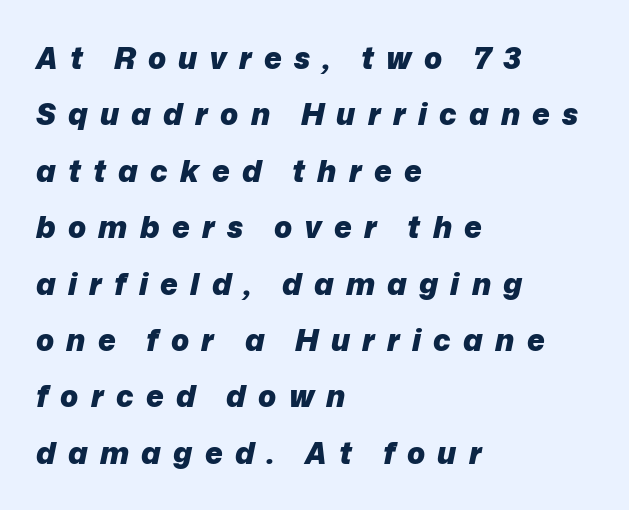
Q: Is the text bold? A: Yes.
Q: Is the text italic (slanted)? A: Yes, it leans right by about 12 degrees.
Q: Is the text underlined? A: No.
Q: How is the paragraph aligned? A: Left-aligned.
Q: Is the spacing between letters normal or unusually wide? A: Unusually wide.
Q: Width (condensed, normal, or wide)? A: Normal.
Q: Stroke contrast? A: Low.
Q: x-height? A: Medium.
Q: Monospaced? A: No.
